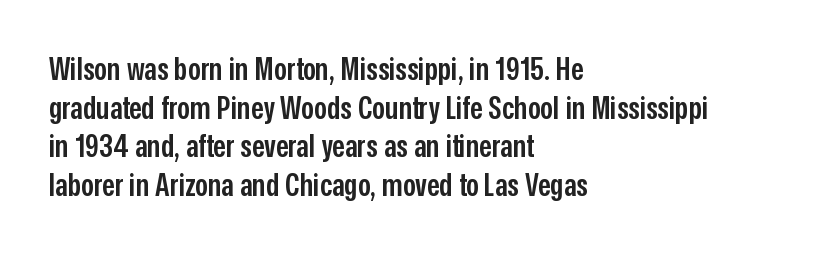
Posture: upright roman. These lines are rendered in a variable-pitch font. The zone under the glyphs is completely vacant. Horizontally, the lines are justified to the leading edge only. Classification — sans serif. Between one letter and the next there's only the usual sliver of space.
